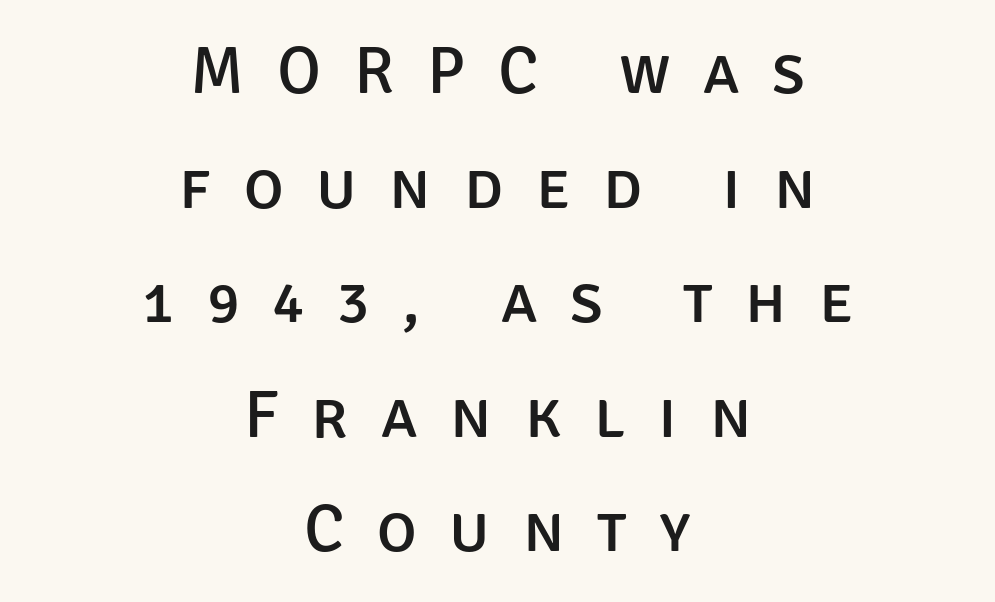
Q: Is the text italic (slanted)? A: No, it is upright.
Q: Is the typeface a serif or a sans-serif typeface? A: Sans-serif.
Q: Is the text underlined? A: No.
Q: How is the paragraph aligned? A: Centered.
Q: Is the spacing between letters normal or unusually wide? A: Unusually wide.
Q: Width (condensed, normal, or wide)? A: Normal.
Q: Stroke contrast? A: Low.
Q: x-height? A: Large.
Q: Monospaced? A: No.
